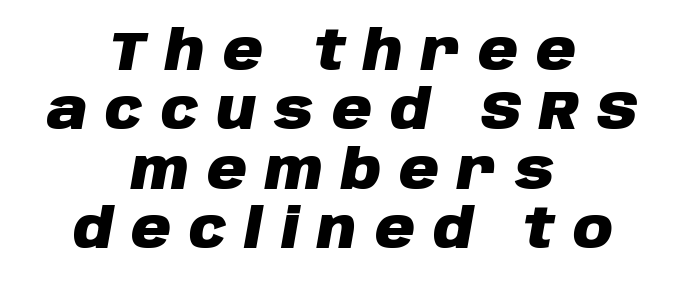
{"italic": "yes", "lean": "right", "slant_degrees": 10, "bold": "yes", "weight": "heavy", "width": "normal", "stroke_contrast": "low", "x_height": "large", "monospaced": "no", "underline": "no", "align": "center", "line_spacing": "tight", "line_spacing_ratio": 1.08, "letter_spacing": "wide", "letter_spacing_em": 0.33, "glyph_px": 55}
